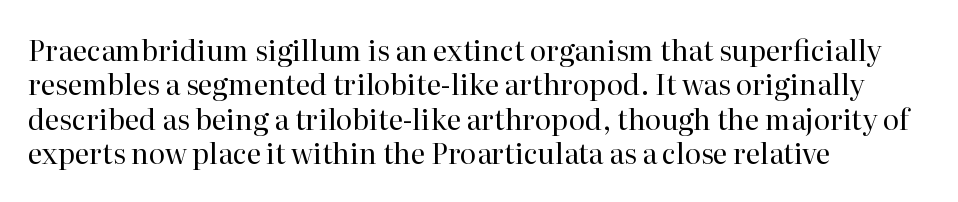
Nope, not italic — everything's standing straight. In CSS terms this would be text-align: left. The rendering uses natural spacing where letterforms have individual widths. Each letter's strokes conclude with small projecting serifs. Compared with a typical body face, this is equally light or lighter still.
